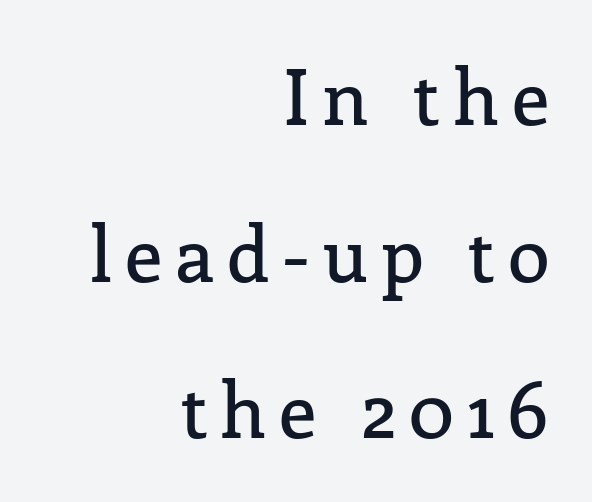
{"serif": "yes", "italic": "no", "width": "normal", "stroke_contrast": "low", "x_height": "medium", "monospaced": "no", "underline": "no", "align": "right", "line_spacing": "loose", "line_spacing_ratio": 2.06, "glyph_px": 76}
